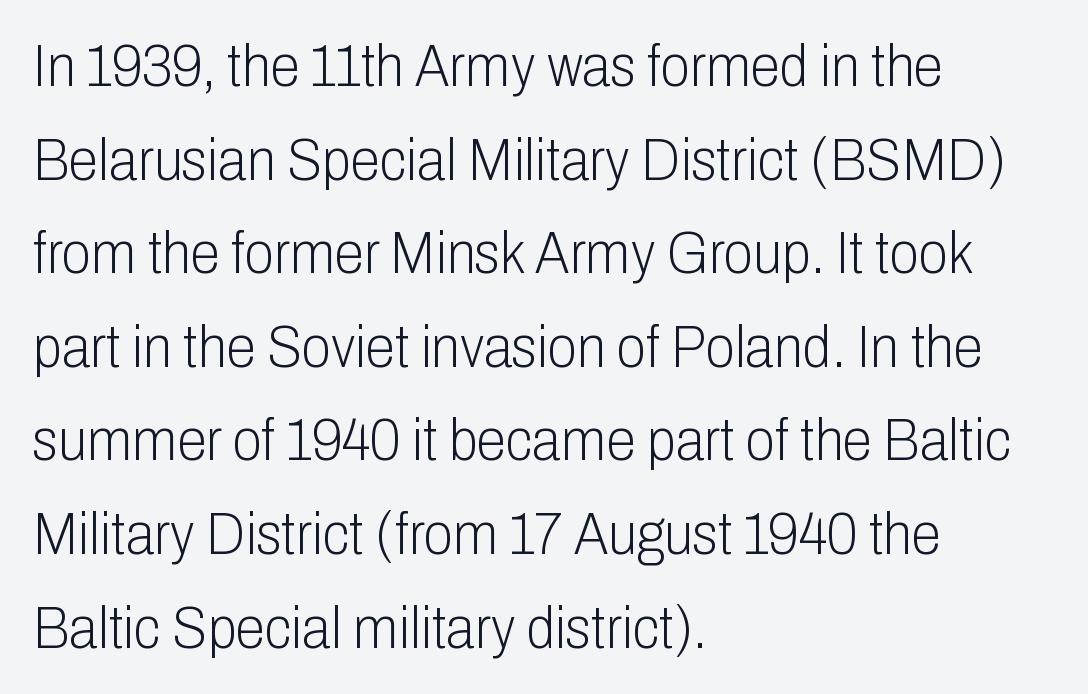
The image shows 60 px light, condensed sans-serif type, upright; set left-aligned, normal line spacing (1.56x), normal letter spacing, not underlined; low stroke contrast and a medium x-height.
